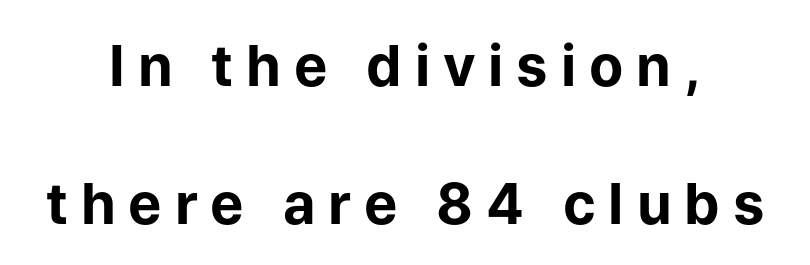
{"serif": "no", "italic": "no", "bold": "yes", "weight": "bold", "width": "normal", "stroke_contrast": "low", "x_height": "medium", "monospaced": "no", "underline": "no", "align": "center", "line_spacing": "loose", "line_spacing_ratio": 2.46, "letter_spacing": "wide", "letter_spacing_em": 0.23, "glyph_px": 56}
